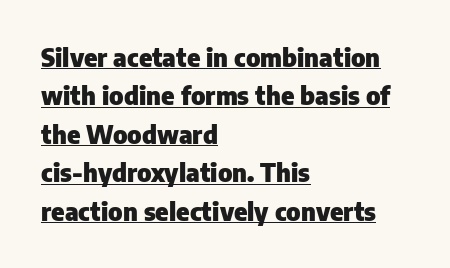
Q: Is the text bold? A: Yes.
Q: Is the text italic (slanted)? A: No, it is upright.
Q: Is the text underlined? A: Yes.
Q: How is the paragraph aligned? A: Left-aligned.
Q: Is the spacing between letters normal or unusually wide? A: Normal.
Q: Is the spacing between lines tight, normal or loose? A: Normal.
